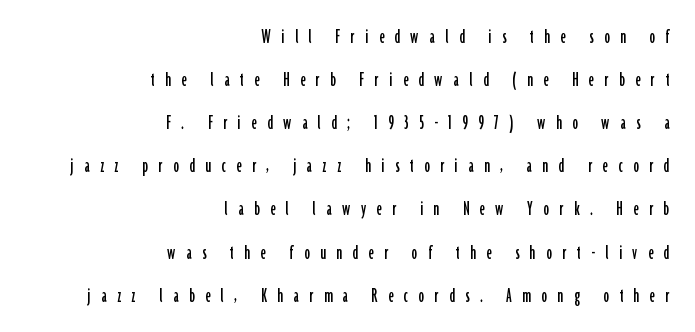
The image shows 22 px text type, upright; set right-aligned, loose line spacing (1.96x), unusually wide letter spacing (+0.48 em), not underlined.
